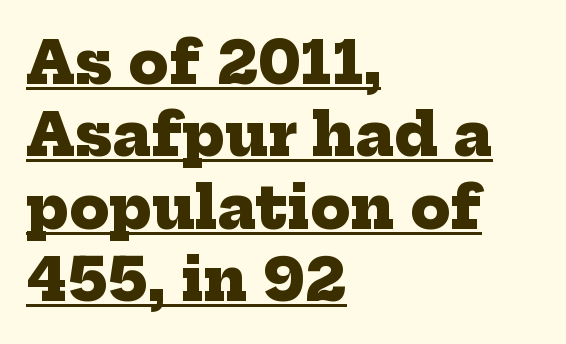
The image shows 58 px heavy serif type; set left-aligned, normal line spacing (1.25x), normal letter spacing, underlined; low stroke contrast and a medium x-height.
